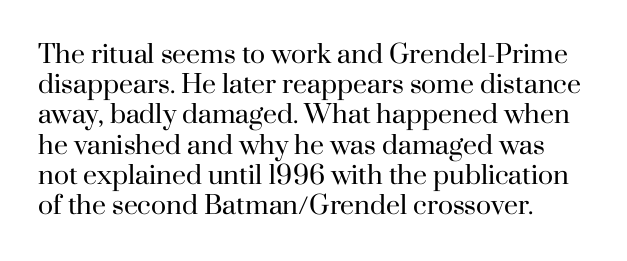
In terms of posture, this sample is upright. The rendering keeps characters at their native spacing. Caption: face not bold, strokes unweighted. The string is rendered with underlining switched off. Horizontal alignment here is leftward, the default for most running prose.
